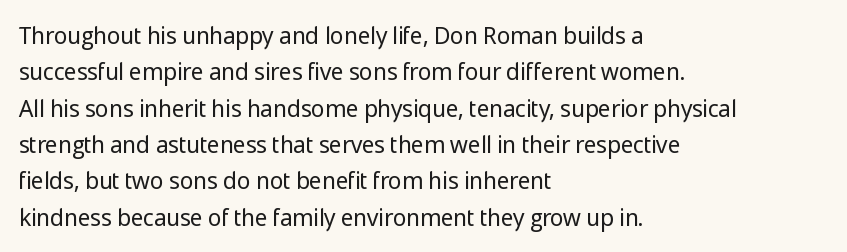
The image shows 23 px text type, upright; set left-aligned, normal line spacing (1.58x), normal letter spacing, not underlined.
